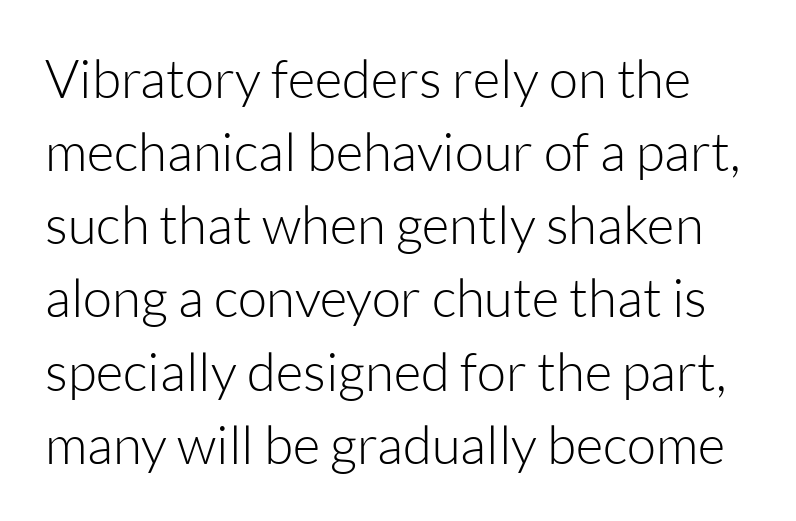
When letters stand straight like this, we call the style roman or upright. The passage shown is typeset with a sans-serif family. The face used here is proportionally spaced, like ordinary book or web type. How would I describe the line gaps? Plain and ordinary. A bare baseline throughout the passage.
